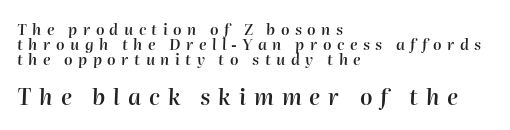
The image shows 22 px text type, italic (leaning right); set left-aligned, tight line spacing (0.99x), unusually wide letter spacing (+0.36 em), not underlined; the second (bottom) block is 1.47x larger.
